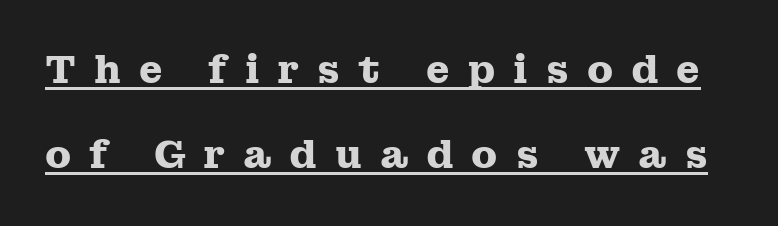
Q: Is the text bold? A: Yes.
Q: Is the text italic (slanted)? A: No, it is upright.
Q: Is the typeface a serif or a sans-serif typeface? A: Serif.
Q: Is the text underlined? A: Yes.
Q: Is the spacing between letters normal or unusually wide? A: Unusually wide.
Q: Is the spacing between lines tight, normal or loose? A: Loose.
Q: Width (condensed, normal, or wide)? A: Wide.
Q: Stroke contrast? A: Medium.
Q: x-height? A: Medium.
Q: Monospaced? A: No.
